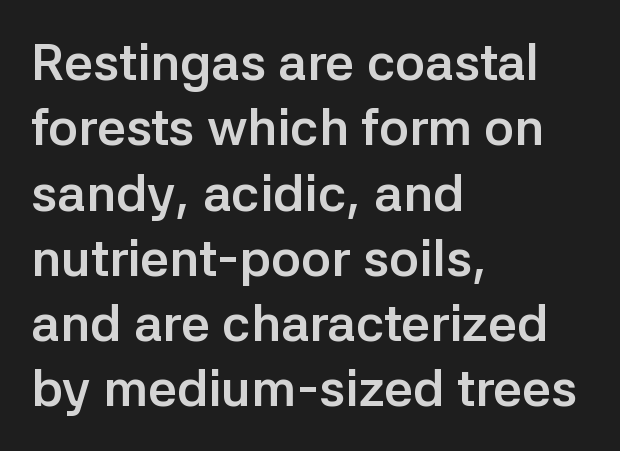
{"serif": "no", "italic": "no", "bold": "yes", "weight": "semibold", "width": "normal", "stroke_contrast": "low", "x_height": "medium", "monospaced": "no", "underline": "no", "align": "left", "line_spacing": "normal", "line_spacing_ratio": 1.28, "letter_spacing": "normal", "letter_spacing_em": 0.0, "glyph_px": 51}
